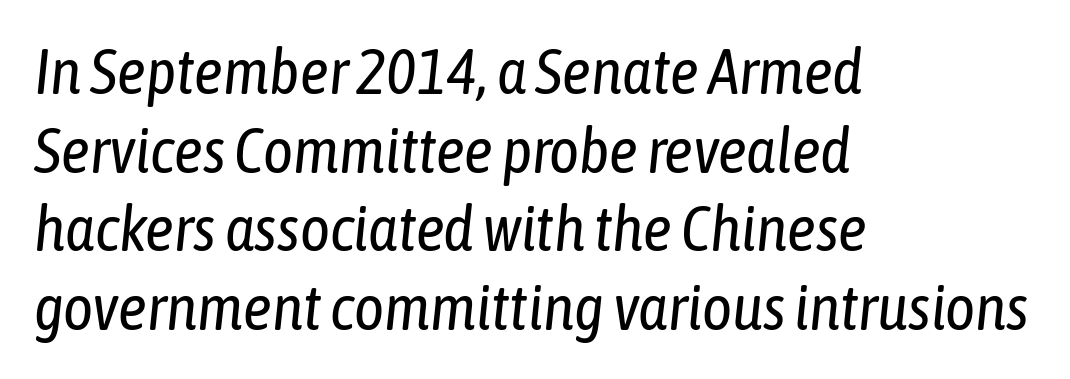
Observe the ordinary spacing: letters are neighbours, not strangers. The weight would be labelled regular, book, light, or lighter still. The axis of the letterforms is tilted away from vertical. Glance below the letters and you will spot only blank space. Horizontal alignment here is leftward, the default for most running prose.
